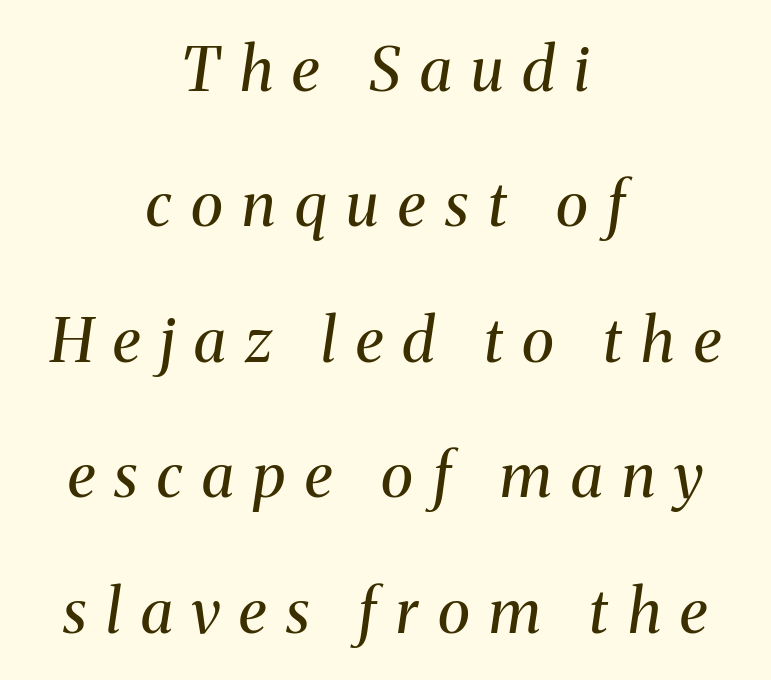
{"serif": "yes", "italic": "yes", "lean": "right", "slant_degrees": 8, "bold": "no", "weight": "regular", "width": "normal", "stroke_contrast": "medium", "x_height": "medium", "monospaced": "no", "underline": "no", "align": "center", "line_spacing": "loose", "line_spacing_ratio": 2.22, "letter_spacing": "wide", "letter_spacing_em": 0.32, "glyph_px": 61}
